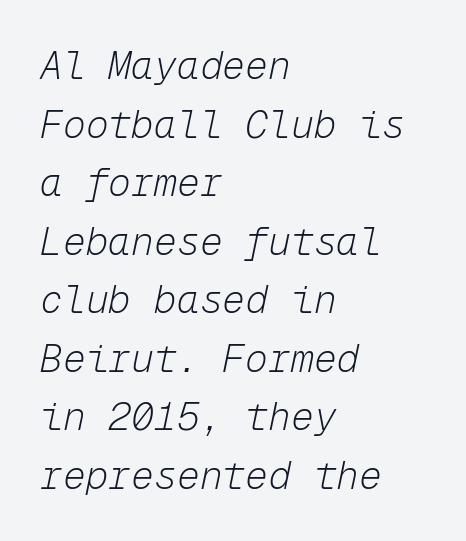
Characters follow at the spacing the type designer built in. Notice how descenders clear the ascenders below comfortably — that's standard leading. Caption: multi-line text, flush left, ragged right. The strokes are not fattened; the text isn't bold. Each letter, wide or thin by design, is forced into the same width here. The whole block is typeset with a tilt.
